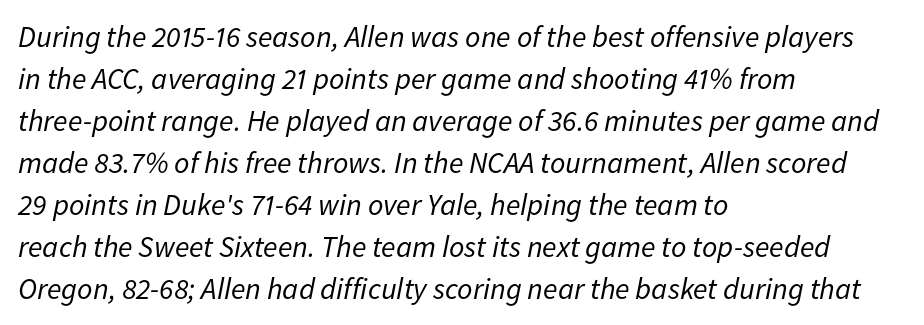
The image shows 30 px regular-weight type, italic (leaning right); set left-aligned, normal line spacing (1.4x), normal letter spacing, not underlined; low stroke contrast and a medium x-height.
